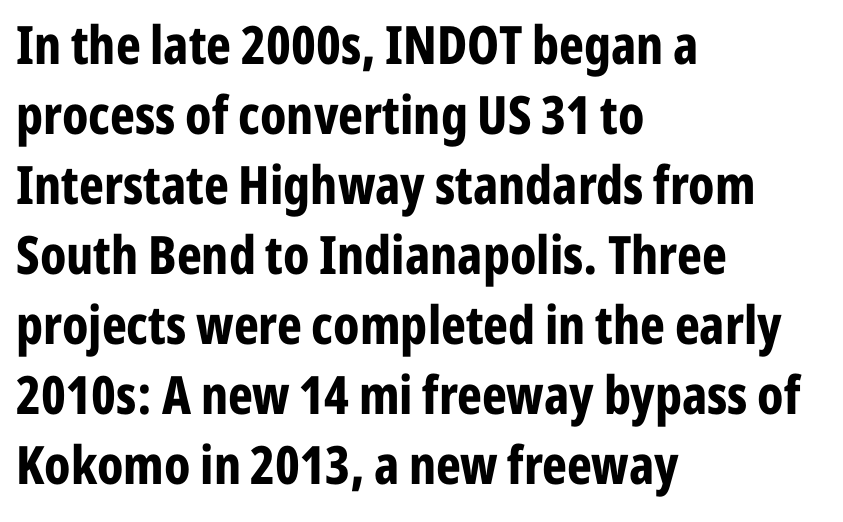
Designer's note — italics off, roman on. Whoever set this chose a conventional vertical rhythm. Here the designer chose a conventional face with non-uniform glyph widths. This rendering features lettering with no underline. Does the type have serifs? No, each stem ends abruptly.
